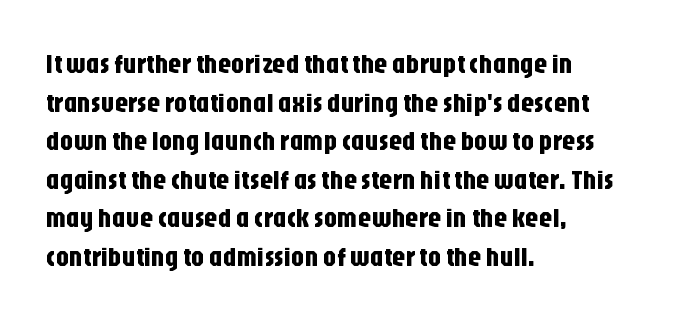
Tracking value appears to be zero — textbook default spacing. The font's upright variant was chosen for this text. Alignment: flush left. Rows of type keep a routine distance in the vertical direction. This rendering features lettering with no underline.
